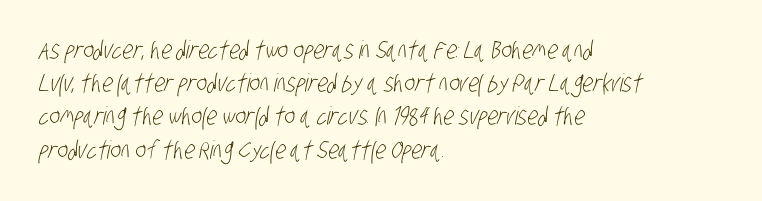
What stands out about the letter spacing? Nothing — it is the standard amount. Normally led — the rows are evenly, conventionally spaced. A student would call this left alignment; a typographer would say flush left, rag right. Check under the words: just untouched page. Think standard paragraph weight, or any step lighter than that.
